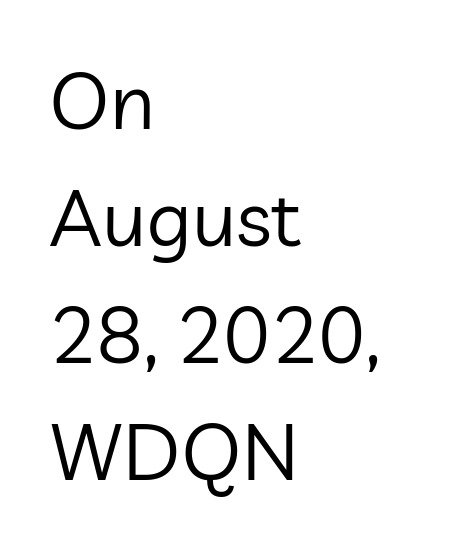
{"serif": "no", "italic": "no", "bold": "no", "weight": "regular", "width": "normal", "stroke_contrast": "low", "x_height": "medium", "monospaced": "no", "underline": "no", "align": "left", "line_spacing": "normal", "line_spacing_ratio": 1.48, "letter_spacing": "normal", "letter_spacing_em": 0.0, "glyph_px": 79}
